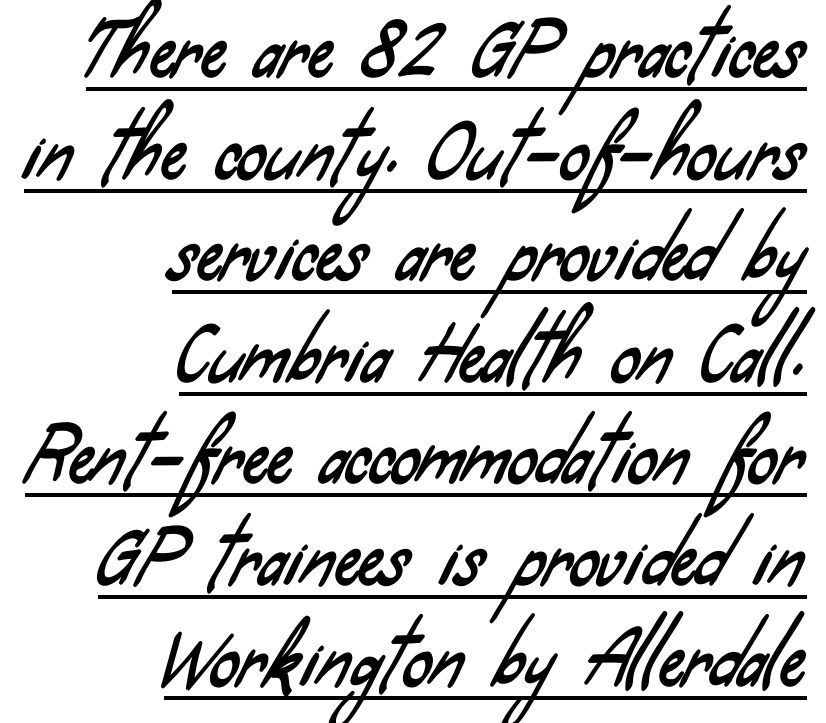
The image shows 72 px condensed sans-serif type; set right-aligned, normal line spacing (1.41x), normal letter spacing, underlined; low stroke contrast and a small x-height.
